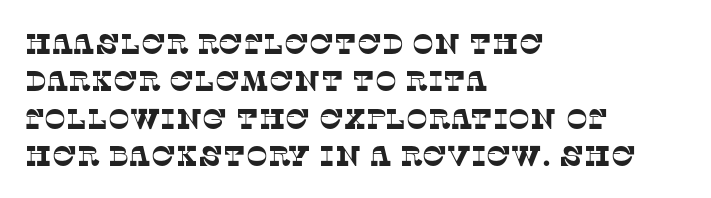
The image shows 29 px serif type; set left-aligned, normal line spacing (1.29x), normal letter spacing, not underlined; low stroke contrast and a large x-height.
